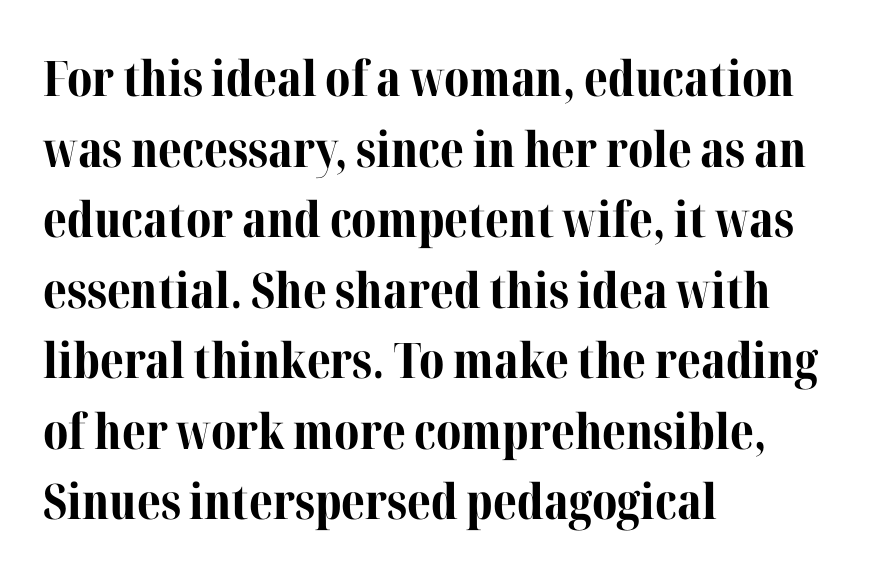
Q: Is the text bold? A: Yes.
Q: Is the text italic (slanted)? A: No, it is upright.
Q: Is the typeface a serif or a sans-serif typeface? A: Serif.
Q: Is the text underlined? A: No.
Q: How is the paragraph aligned? A: Left-aligned.
Q: Is the spacing between letters normal or unusually wide? A: Normal.
Q: Is the spacing between lines tight, normal or loose? A: Normal.
Q: Width (condensed, normal, or wide)? A: Normal.
Q: Stroke contrast? A: Medium.
Q: x-height? A: Medium.
Q: Monospaced? A: No.
